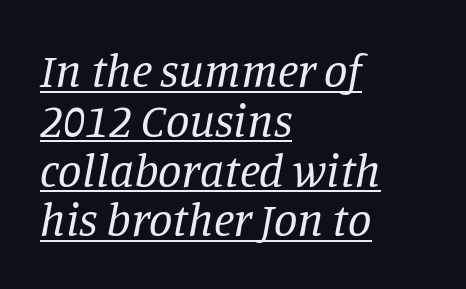
One glance says dense: line gaps are narrower than usual. The paragraph has a hard left edge and a soft right edge. Descenders here cross a horizontal rule under the line. Standard letterfit; no display-style spreading of the glyphs. The glyphs look as if they've been sheared to an angle. Do the characters align in a grid? No, the font is proportional.
